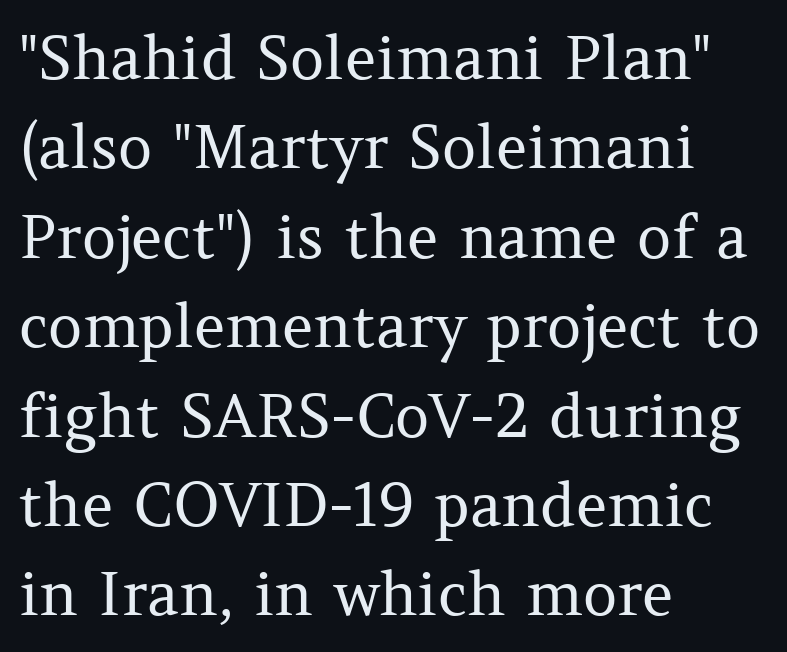
Q: Is the text bold? A: No.
Q: Is the text italic (slanted)? A: No, it is upright.
Q: Is the typeface a serif or a sans-serif typeface? A: Serif.
Q: Is the text underlined? A: No.
Q: How is the paragraph aligned? A: Left-aligned.
Q: Is the spacing between letters normal or unusually wide? A: Normal.
Q: Is the spacing between lines tight, normal or loose? A: Normal.
Q: Width (condensed, normal, or wide)? A: Normal.
Q: Stroke contrast? A: Medium.
Q: x-height? A: Medium.
Q: Monospaced? A: No.
